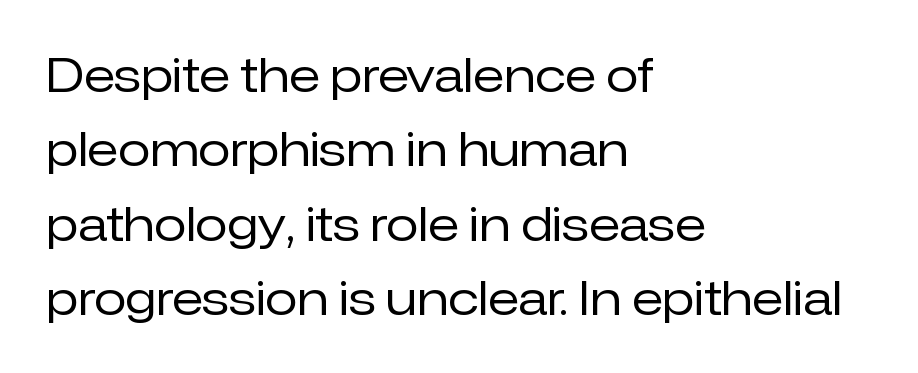
Q: Is the text bold? A: No.
Q: Is the text italic (slanted)? A: No, it is upright.
Q: Is the typeface a serif or a sans-serif typeface? A: Sans-serif.
Q: Is the text underlined? A: No.
Q: How is the paragraph aligned? A: Left-aligned.
Q: Is the spacing between letters normal or unusually wide? A: Normal.
Q: Is the spacing between lines tight, normal or loose? A: Normal.
Q: Width (condensed, normal, or wide)? A: Normal.
Q: Stroke contrast? A: Low.
Q: x-height? A: Medium.
Q: Monospaced? A: No.
